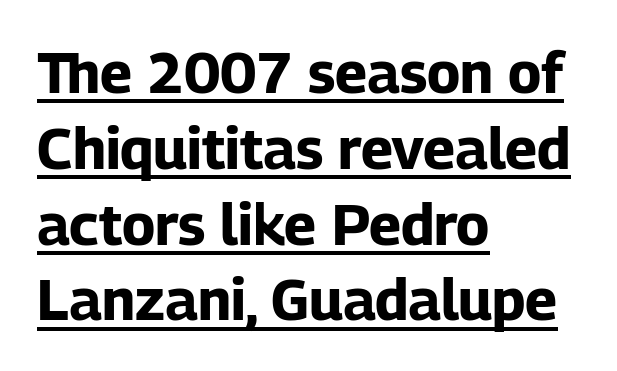
The image shows 57 px bold sans-serif type, upright; set left-aligned, normal line spacing (1.33x), normal letter spacing, underlined; low stroke contrast and a medium x-height.
